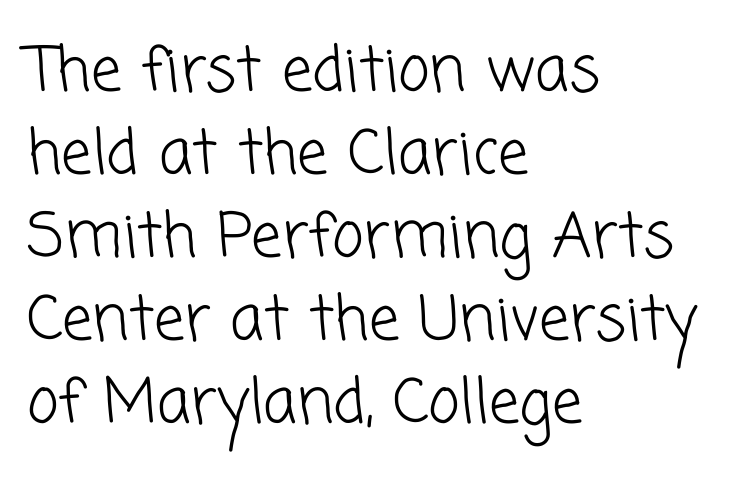
{"serif": "no", "bold": "no", "weight": "light", "width": "normal", "stroke_contrast": "low", "x_height": "medium", "monospaced": "no", "underline": "no", "align": "left", "line_spacing": "normal", "line_spacing_ratio": 1.36, "letter_spacing": "normal", "letter_spacing_em": 0.0, "glyph_px": 61}
